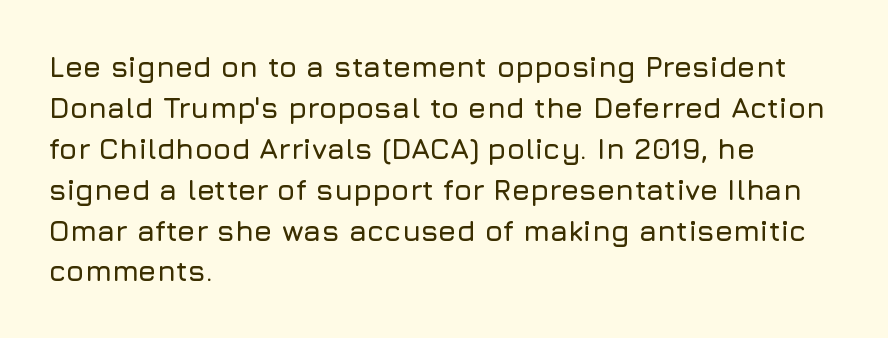
A bare baseline throughout the passage. The block of text has a typical density, with ordinary space between rows. Do the letters lean? They stand straight. The tracking reads as untouched default to a designer's eye.
